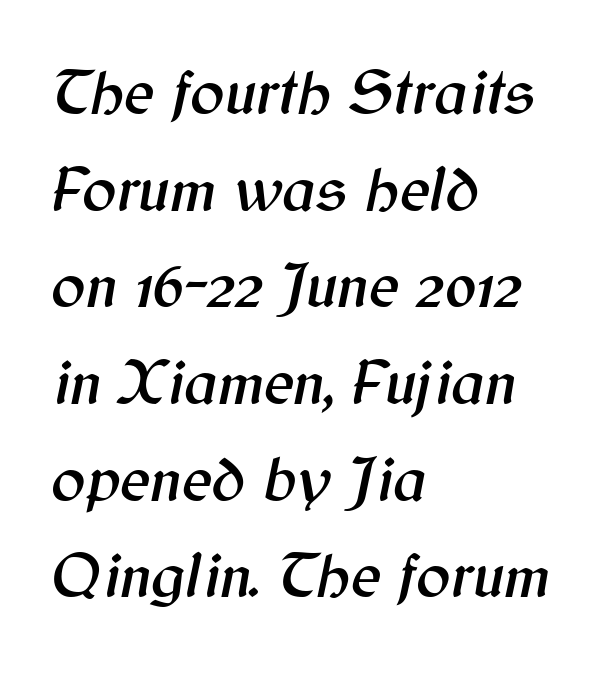
Leading: standard. Observe the ordinary spacing: letters are neighbours, not strangers. Notice how the stems are inclined rather than vertical — that's the hallmark of italics. Proportional: the letters do not fall into vertical columns. Descenders hang freely into open space.
